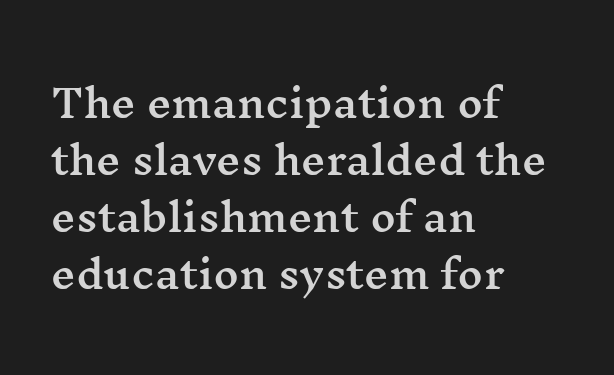
The image shows 39 px wide serif type, upright; set left-aligned, normal line spacing (1.46x), normal letter spacing, not underlined; medium stroke contrast and a medium x-height.
